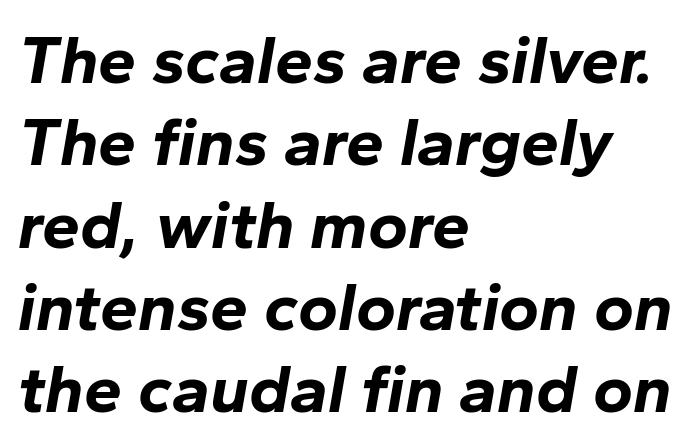
Chunky letters — that's bold for sure. Each letter keeps its own natural width here, so spacing adapts to shape. There's an unmistakable incline to the writing here. Inter-character spacing is left at the font's built-in metrics.
